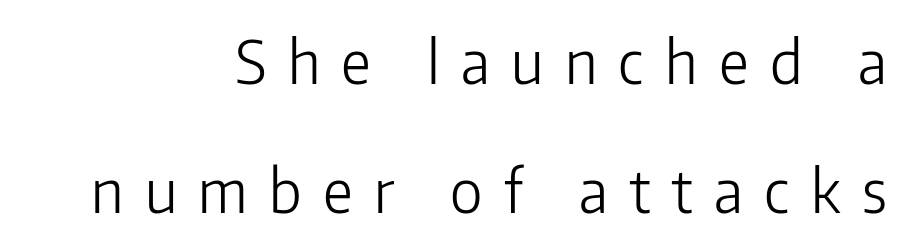
Q: Is the text bold? A: No.
Q: Is the text italic (slanted)? A: No, it is upright.
Q: Is the typeface a serif or a sans-serif typeface? A: Sans-serif.
Q: Is the text underlined? A: No.
Q: How is the paragraph aligned? A: Right-aligned.
Q: Is the spacing between letters normal or unusually wide? A: Unusually wide.
Q: Is the spacing between lines tight, normal or loose? A: Loose.
Q: Width (condensed, normal, or wide)? A: Normal.
Q: Stroke contrast? A: Low.
Q: x-height? A: Medium.
Q: Monospaced? A: No.
